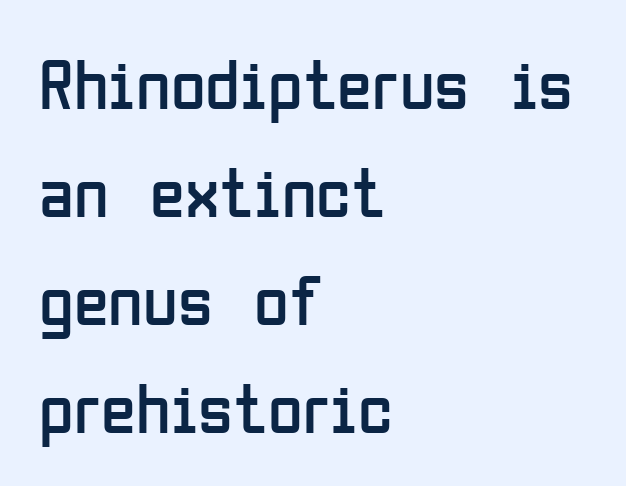
The image shows 71 px regular-weight, condensed sans-serif type, upright; set left-aligned, normal line spacing (1.52x), normal letter spacing, not underlined; low stroke contrast and a medium x-height.
